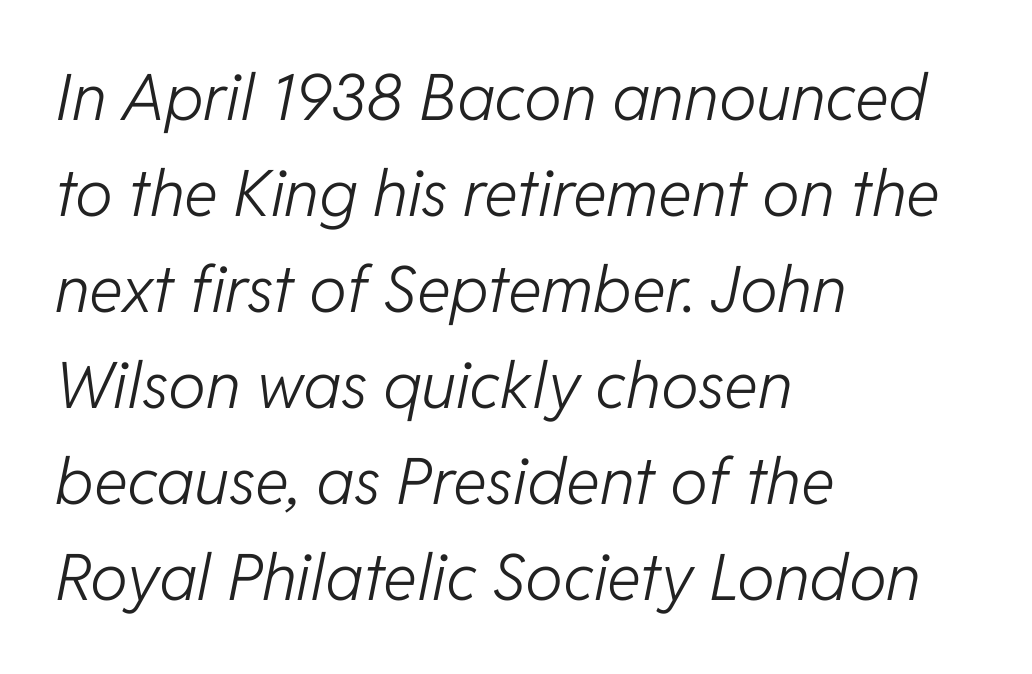
{"italic": "yes", "lean": "right", "slant_degrees": 11, "bold": "no", "weight": "light", "width": "normal", "stroke_contrast": "low", "x_height": "medium", "monospaced": "no", "underline": "no", "align": "left", "line_spacing": "normal", "line_spacing_ratio": 1.5, "letter_spacing": "normal", "letter_spacing_em": 0.0, "glyph_px": 64}
